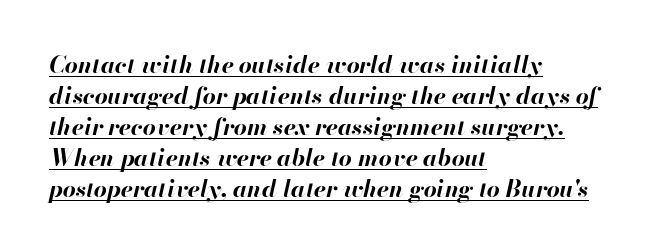
{"italic": "yes", "lean": "right", "slant_degrees": 13, "bold": "yes", "underline": "yes", "align": "left", "line_spacing": "normal", "line_spacing_ratio": 1.35, "letter_spacing": "normal", "letter_spacing_em": 0.0, "glyph_px": 23}
